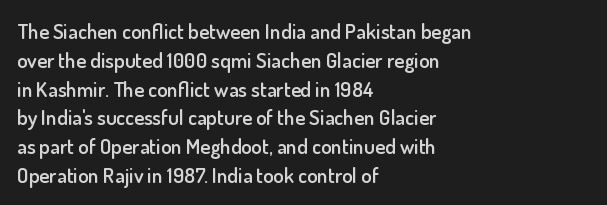
Q: Is the text bold? A: Semi-bold.
Q: Is the text italic (slanted)? A: No, it is upright.
Q: Is the text underlined? A: No.
Q: How is the paragraph aligned? A: Left-aligned.
Q: Is the spacing between letters normal or unusually wide? A: Normal.
Q: Is the spacing between lines tight, normal or loose? A: Normal.
